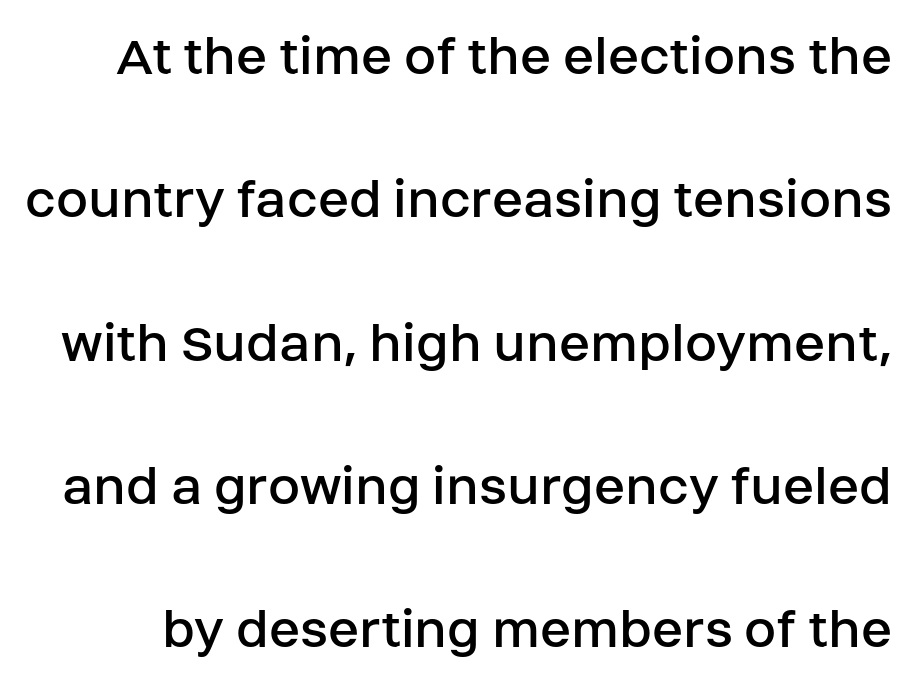
Unlike a traditional serif, this face leaves its strokes unadorned. Notice the wide empty band between every row — that's loose leading. How are the letters spaced? Ordinarily, with no added tracking. This is not heavy type; no bold has been used. The letters stand straight up with perfectly vertical stems.
